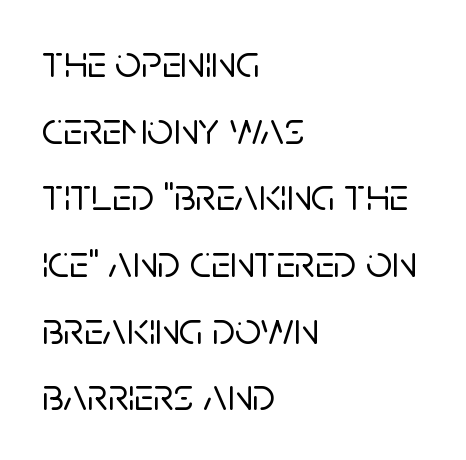
{"serif": "no", "italic": "no", "width": "normal", "stroke_contrast": "low", "x_height": "large", "monospaced": "no", "underline": "no", "align": "left", "line_spacing": "normal", "line_spacing_ratio": 1.45, "letter_spacing": "normal", "letter_spacing_em": 0.0, "glyph_px": 46}
